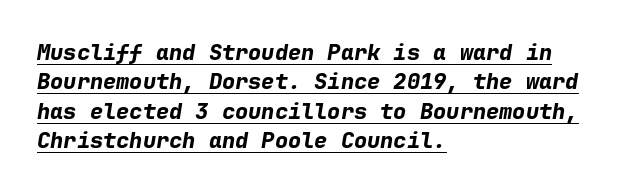
The image shows 22 px bold type, italic (leaning right); set left-aligned, normal line spacing (1.34x), normal letter spacing, underlined.
